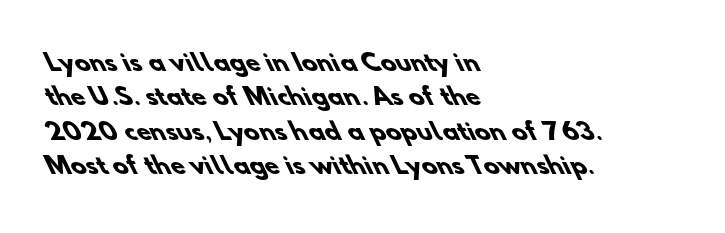
Q: Is the text bold? A: Yes.
Q: Is the text underlined? A: No.
Q: How is the paragraph aligned? A: Left-aligned.
Q: Is the spacing between letters normal or unusually wide? A: Normal.
Q: Is the spacing between lines tight, normal or loose? A: Normal.
